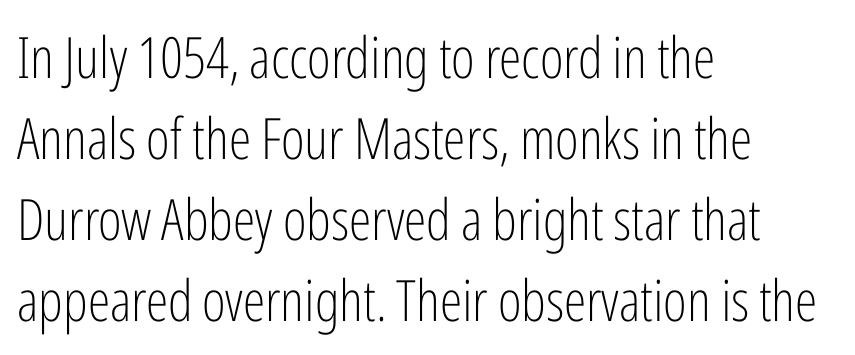
{"serif": "no", "italic": "no", "bold": "no", "weight": "light", "width": "condensed", "stroke_contrast": "low", "x_height": "medium", "monospaced": "no", "underline": "no", "align": "left", "line_spacing": "normal", "line_spacing_ratio": 1.42, "letter_spacing": "normal", "letter_spacing_em": 0.0, "glyph_px": 57}
